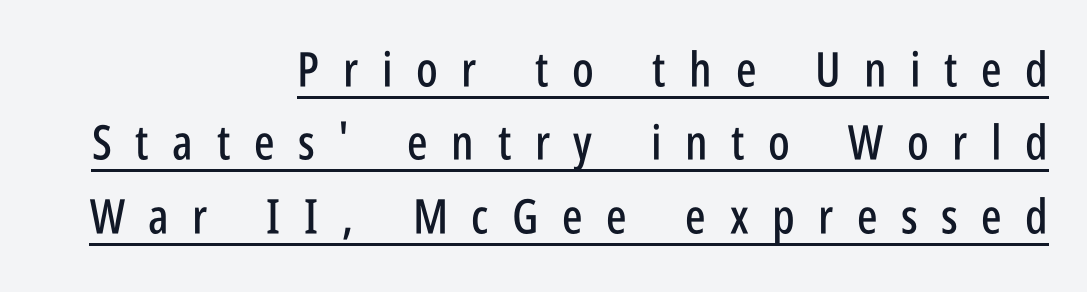
Q: Is the text italic (slanted)? A: No, it is upright.
Q: Is the typeface a serif or a sans-serif typeface? A: Sans-serif.
Q: Is the text underlined? A: Yes.
Q: How is the paragraph aligned? A: Right-aligned.
Q: Is the spacing between letters normal or unusually wide? A: Unusually wide.
Q: Is the spacing between lines tight, normal or loose? A: Normal.
Q: Width (condensed, normal, or wide)? A: Condensed.
Q: Stroke contrast? A: Low.
Q: x-height? A: Large.
Q: Monospaced? A: No.
